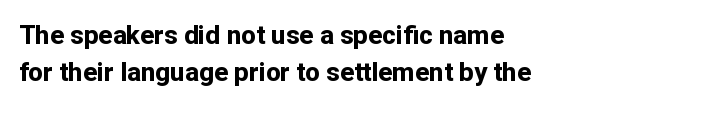
Q: Is the text bold? A: Yes.
Q: Is the text italic (slanted)? A: No, it is upright.
Q: Is the text underlined? A: No.
Q: How is the paragraph aligned? A: Left-aligned.
Q: Is the spacing between letters normal or unusually wide? A: Normal.
Q: Is the spacing between lines tight, normal or loose? A: Normal.
